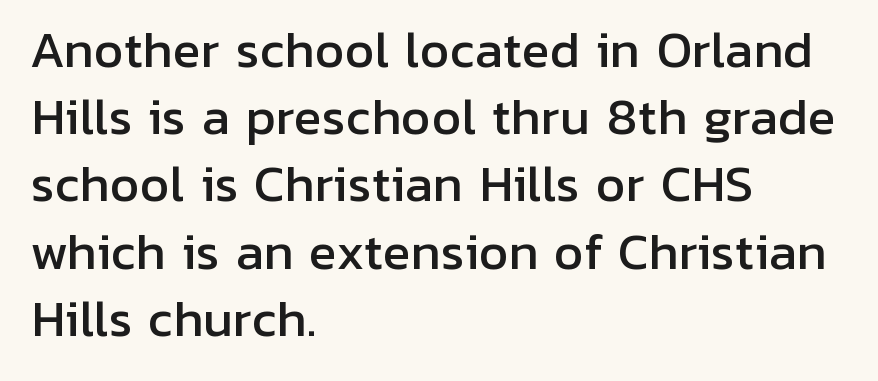
{"serif": "no", "italic": "no", "width": "normal", "stroke_contrast": "low", "x_height": "medium", "monospaced": "no", "underline": "no", "align": "left", "line_spacing": "normal", "line_spacing_ratio": 1.43, "letter_spacing": "normal", "letter_spacing_em": 0.0, "glyph_px": 47}
